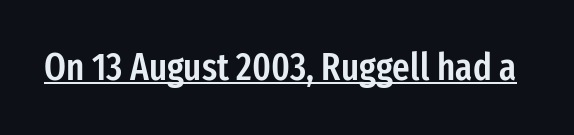
The image shows 38 px semibold, condensed sans-serif type, upright; set normal letter spacing, underlined; low stroke contrast and a medium x-height.
